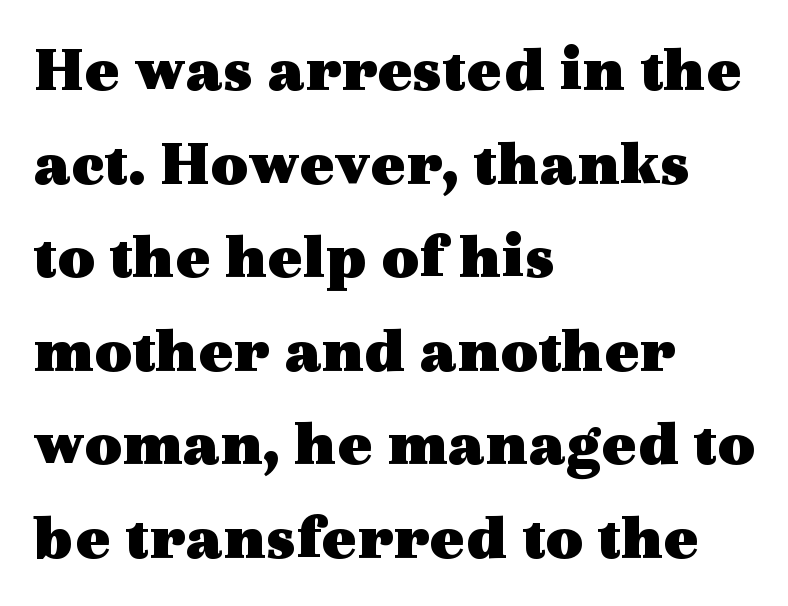
Q: Is the text bold? A: Yes.
Q: Is the text italic (slanted)? A: No, it is upright.
Q: Is the typeface a serif or a sans-serif typeface? A: Serif.
Q: Is the text underlined? A: No.
Q: How is the paragraph aligned? A: Left-aligned.
Q: Is the spacing between letters normal or unusually wide? A: Normal.
Q: Is the spacing between lines tight, normal or loose? A: Normal.
Q: Width (condensed, normal, or wide)? A: Wide.
Q: x-height? A: Medium.
Q: Monospaced? A: No.
